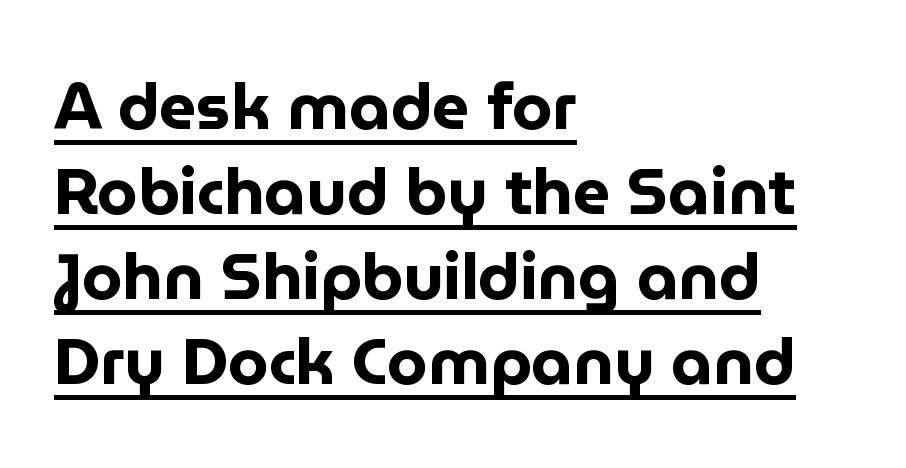
{"serif": "no", "italic": "no", "bold": "yes", "weight": "bold", "width": "normal", "stroke_contrast": "low", "x_height": "medium", "monospaced": "no", "underline": "yes", "align": "left", "line_spacing": "normal", "line_spacing_ratio": 1.31, "letter_spacing": "normal", "letter_spacing_em": 0.0, "glyph_px": 65}
